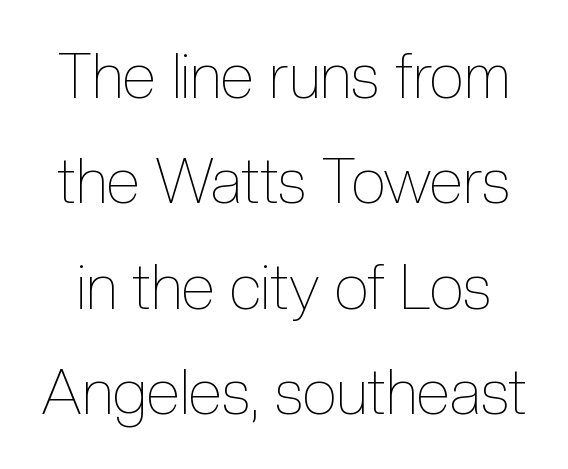
The image shows 62 px thin, condensed type, upright; set normal line spacing (1.7x), normal letter spacing, not underlined; a medium x-height.
